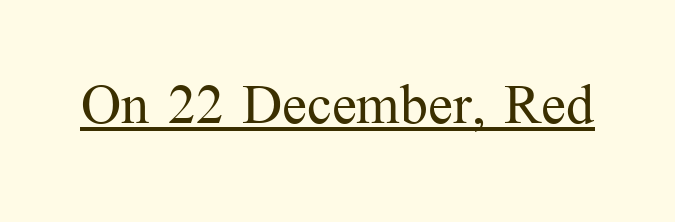
{"serif": "yes", "italic": "no", "bold": "no", "weight": "light", "width": "normal", "stroke_contrast": "medium", "x_height": "medium", "monospaced": "no", "underline": "yes", "letter_spacing": "normal", "letter_spacing_em": 0.0, "glyph_px": 74}
